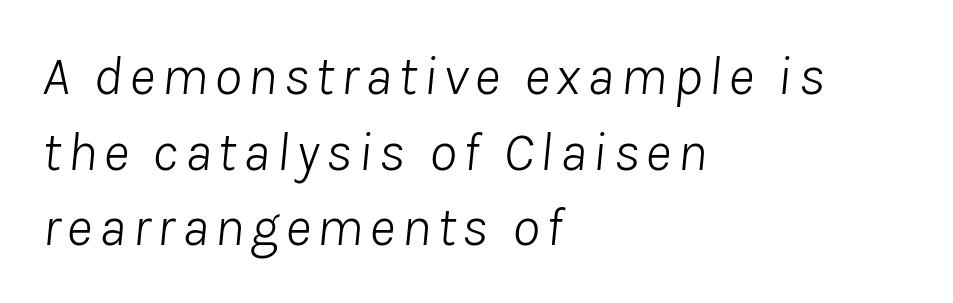
The image shows 56 px light type, italic (leaning right); set left-aligned, normal line spacing (1.35x), not underlined; low stroke contrast and a medium x-height.
